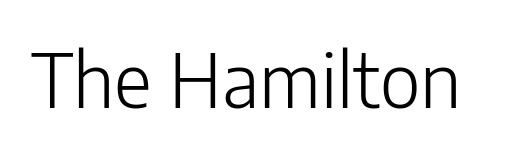
The image shows 74 px light sans-serif type, upright; set normal letter spacing, not underlined; low stroke contrast and a medium x-height.
